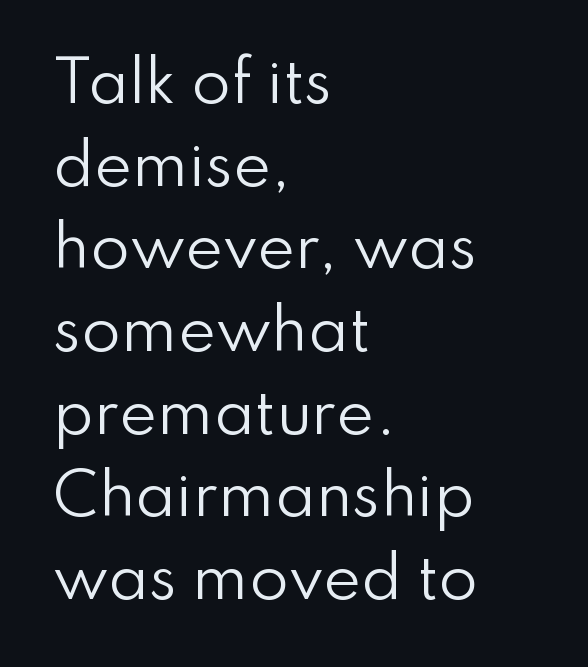
The image shows 57 px regular-weight sans-serif type, upright; set left-aligned, normal line spacing (1.45x), normal letter spacing, not underlined; low stroke contrast and a small x-height.
